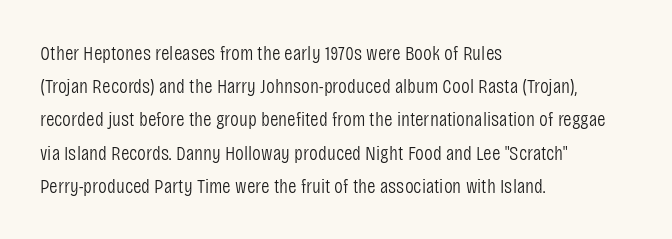
The image shows 21 px text type, upright; set left-aligned, normal line spacing (1.58x), normal letter spacing, not underlined.
